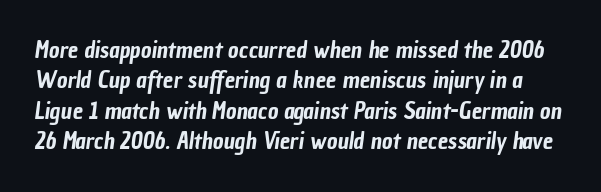
Q: Is the text underlined? A: No.
Q: Is the spacing between letters normal or unusually wide? A: Normal.
Q: Is the spacing between lines tight, normal or loose? A: Normal.
